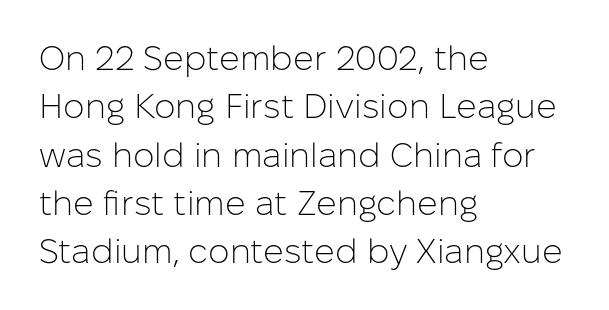
The image shows 34 px light sans-serif type, upright; set left-aligned, normal line spacing (1.42x), normal letter spacing, not underlined; low stroke contrast and a medium x-height.
